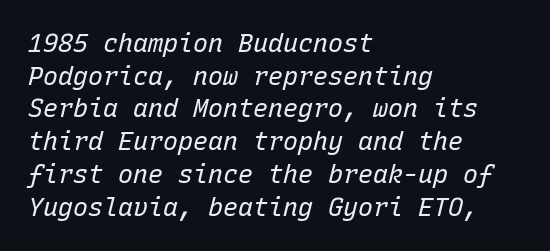
Q: Is the text bold? A: No.
Q: Is the text italic (slanted)? A: Yes, it leans right by about 15 degrees.
Q: Is the text underlined? A: No.
Q: How is the paragraph aligned? A: Left-aligned.
Q: Is the spacing between letters normal or unusually wide? A: Normal.
Q: Is the spacing between lines tight, normal or loose? A: Normal.
